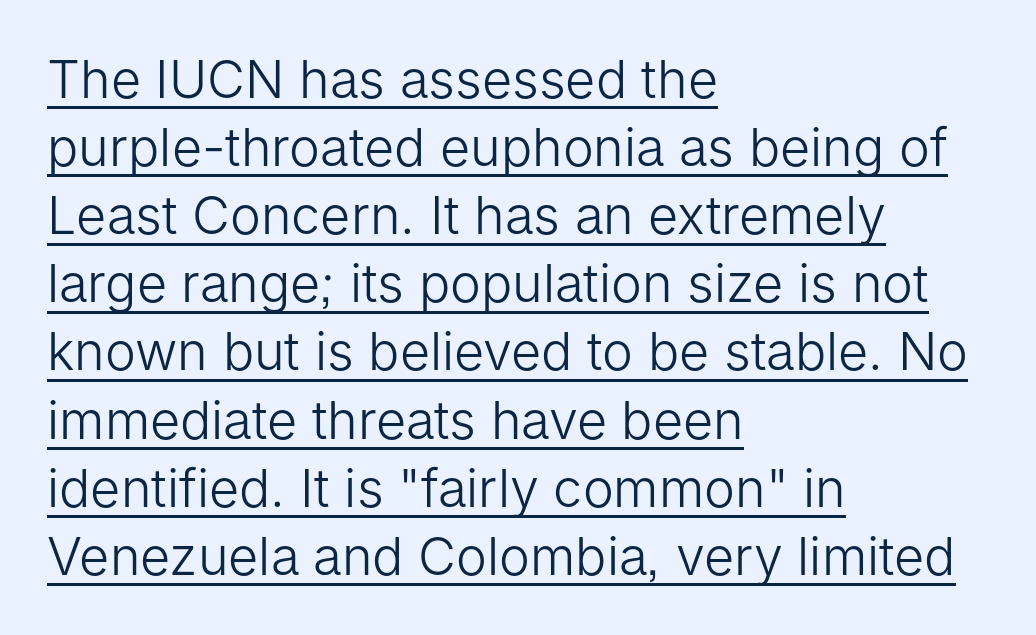
The image shows 52 px light sans-serif type, upright; set left-aligned, normal line spacing (1.31x), normal letter spacing, underlined; low stroke contrast and a medium x-height.
